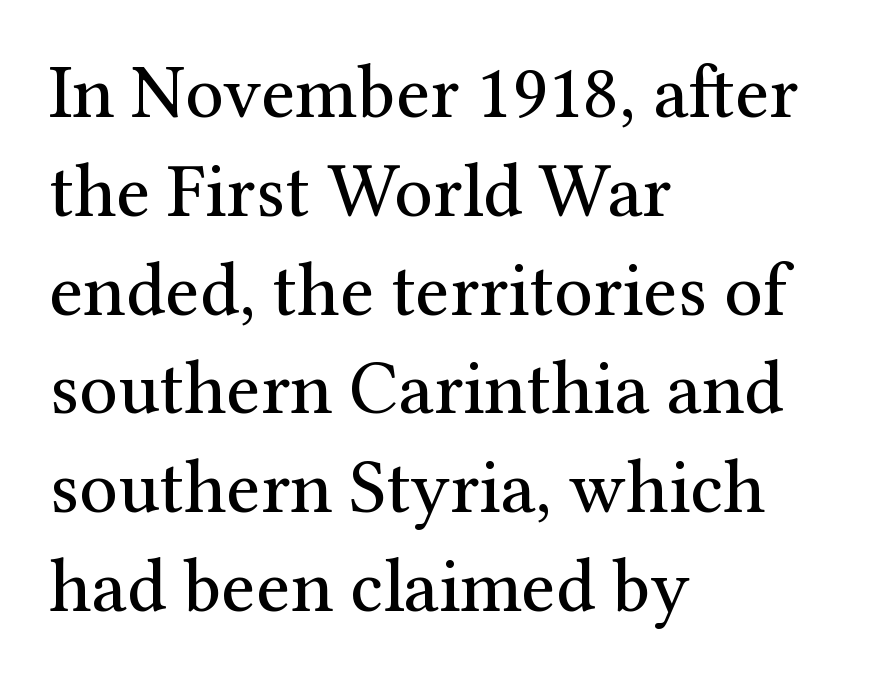
Q: Is the text bold? A: No.
Q: Is the text italic (slanted)? A: No, it is upright.
Q: Is the typeface a serif or a sans-serif typeface? A: Serif.
Q: Is the text underlined? A: No.
Q: How is the paragraph aligned? A: Left-aligned.
Q: Is the spacing between letters normal or unusually wide? A: Normal.
Q: Is the spacing between lines tight, normal or loose? A: Normal.
Q: Width (condensed, normal, or wide)? A: Normal.
Q: Stroke contrast? A: Medium.
Q: x-height? A: Medium.
Q: Monospaced? A: No.
